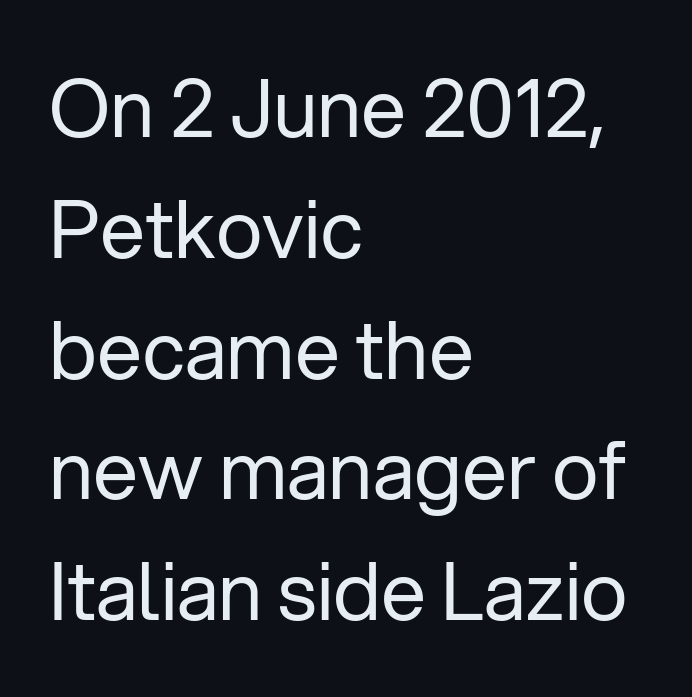
{"serif": "no", "italic": "no", "bold": "no", "weight": "regular", "width": "normal", "stroke_contrast": "low", "x_height": "medium", "monospaced": "no", "underline": "no", "align": "left", "line_spacing": "normal", "line_spacing_ratio": 1.51, "letter_spacing": "normal", "letter_spacing_em": 0.0, "glyph_px": 80}
